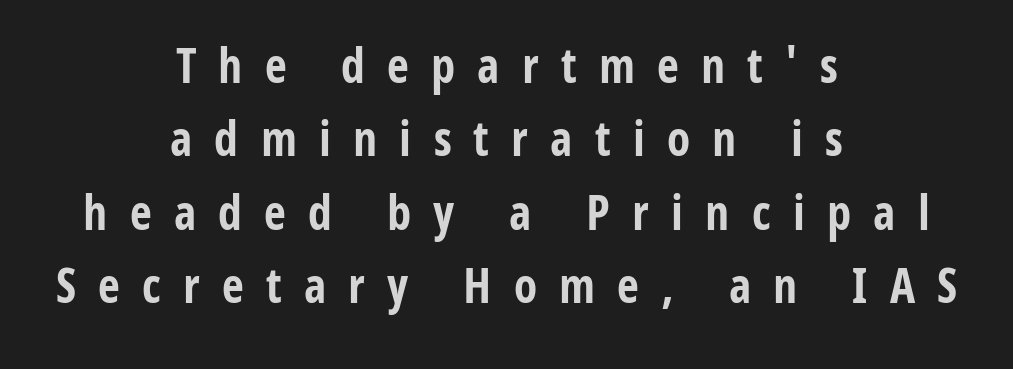
Q: Is the text bold? A: Yes.
Q: Is the text italic (slanted)? A: No, it is upright.
Q: Is the typeface a serif or a sans-serif typeface? A: Sans-serif.
Q: Is the text underlined? A: No.
Q: How is the paragraph aligned? A: Centered.
Q: Is the spacing between letters normal or unusually wide? A: Unusually wide.
Q: Is the spacing between lines tight, normal or loose? A: Normal.
Q: Width (condensed, normal, or wide)? A: Condensed.
Q: Stroke contrast? A: Low.
Q: x-height? A: Medium.
Q: Monospaced? A: No.
